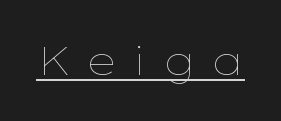
Q: Is the text bold? A: No.
Q: Is the text italic (slanted)? A: No, it is upright.
Q: Is the text underlined? A: Yes.
Q: Is the spacing between letters normal or unusually wide? A: Unusually wide.
Q: Width (condensed, normal, or wide)? A: Wide.
Q: Stroke contrast? A: Low.
Q: x-height? A: Medium.
Q: Monospaced? A: No.
